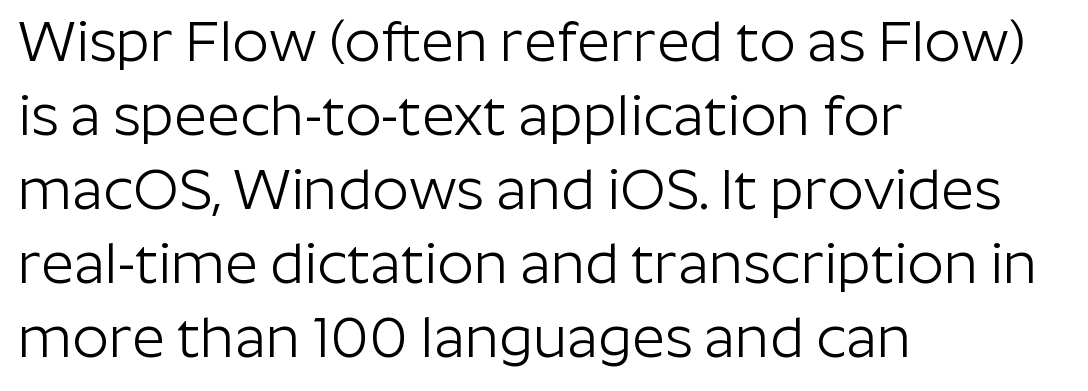
Q: Is the text bold? A: No.
Q: Is the text italic (slanted)? A: No, it is upright.
Q: Is the typeface a serif or a sans-serif typeface? A: Sans-serif.
Q: Is the text underlined? A: No.
Q: How is the paragraph aligned? A: Left-aligned.
Q: Is the spacing between letters normal or unusually wide? A: Normal.
Q: Is the spacing between lines tight, normal or loose? A: Normal.
Q: Width (condensed, normal, or wide)? A: Normal.
Q: Stroke contrast? A: Low.
Q: x-height? A: Medium.
Q: Monospaced? A: No.
